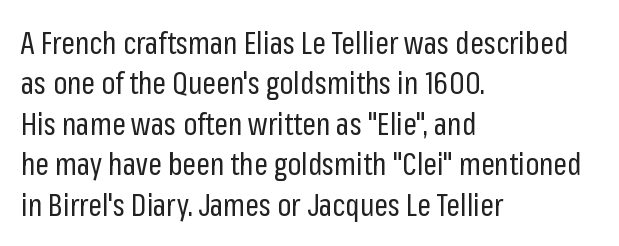
The image shows 30 px regular-weight, condensed sans-serif type, upright; set left-aligned, normal line spacing (1.35x), normal letter spacing, not underlined; low stroke contrast and a medium x-height.
